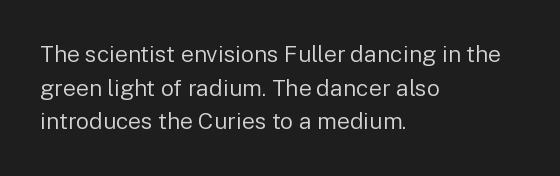
The image shows 23 px text type, upright; set left-aligned, normal line spacing (1.46x), normal letter spacing, not underlined.
